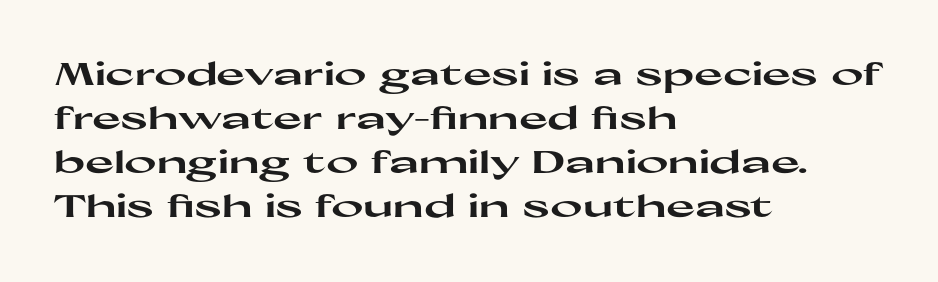
Each word holds together tightly as a unit, with standard inter-letter gaps. The foot of each line stays bare and open. No feet cap the strokes, marking this as sans-serif type. Do the characters align in a grid? No, the font is proportional. Posture: upright roman. Chunky letters — that's bold for sure.
